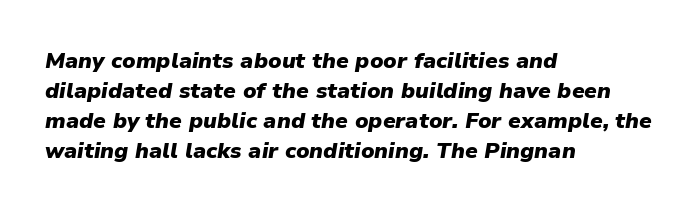
Q: Is the text bold? A: Yes.
Q: Is the text italic (slanted)? A: Yes, it leans right by about 9 degrees.
Q: Is the text underlined? A: No.
Q: How is the paragraph aligned? A: Left-aligned.
Q: Is the spacing between letters normal or unusually wide? A: Normal.
Q: Is the spacing between lines tight, normal or loose? A: Normal.
